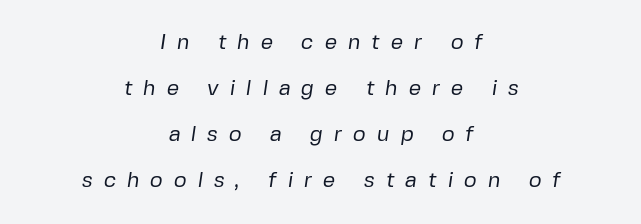
The rag falls on both sides of this text block equally. Think standard paragraph weight, or any step lighter than that. Does the leading feel generous? Absolutely, it's lavish. How are the letters spaced? Widely, with obvious added tracking.
